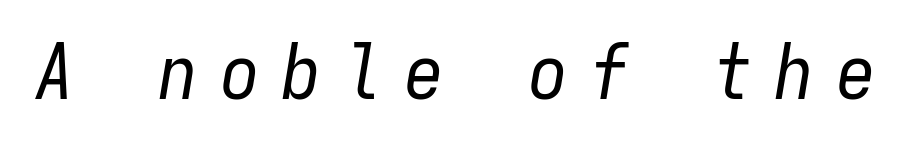
The image shows 77 px regular-weight, condensed type, italic (leaning right), monospaced; set unusually wide letter spacing (+0.3 em), not underlined; low stroke contrast and a medium x-height.
